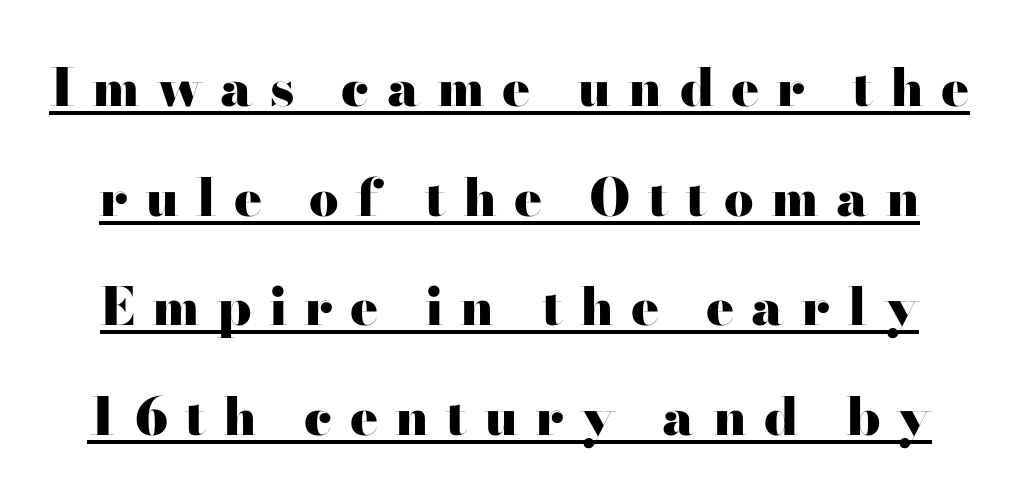
Q: Is the text bold? A: Yes.
Q: Is the text italic (slanted)? A: No, it is upright.
Q: Is the typeface a serif or a sans-serif typeface? A: Serif.
Q: Is the text underlined? A: Yes.
Q: Is the spacing between letters normal or unusually wide? A: Unusually wide.
Q: Is the spacing between lines tight, normal or loose? A: Loose.
Q: Width (condensed, normal, or wide)? A: Wide.
Q: Stroke contrast? A: High.
Q: x-height? A: Small.
Q: Monospaced? A: No.
